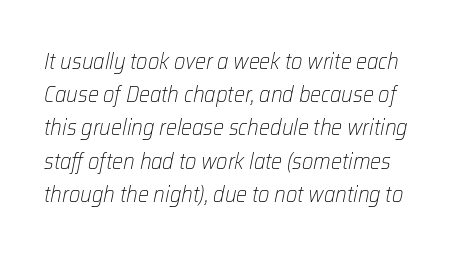
{"italic": "yes", "lean": "right", "slant_degrees": 12, "bold": "no", "underline": "no", "line_spacing": "normal", "line_spacing_ratio": 1.51, "letter_spacing": "normal", "letter_spacing_em": 0.0, "glyph_px": 22}
